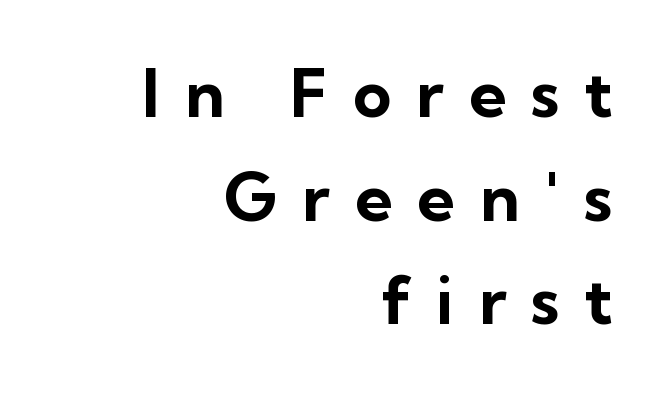
Q: Is the text bold? A: Yes.
Q: Is the text italic (slanted)? A: No, it is upright.
Q: Is the typeface a serif or a sans-serif typeface? A: Sans-serif.
Q: Is the text underlined? A: No.
Q: How is the paragraph aligned? A: Right-aligned.
Q: Is the spacing between letters normal or unusually wide? A: Unusually wide.
Q: Is the spacing between lines tight, normal or loose? A: Normal.
Q: Width (condensed, normal, or wide)? A: Normal.
Q: Stroke contrast? A: Low.
Q: x-height? A: Medium.
Q: Monospaced? A: No.
